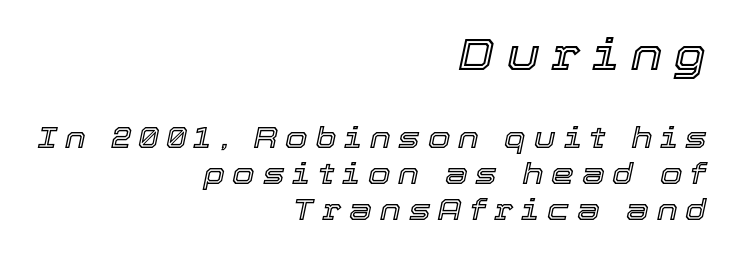
If you drew a ruler down the right edge, every line would touch it. A typesetter would mark this as italic. Compare the two chunks: the upper has the greater cap height. Words appear elongated and porous because spacing is wide.
